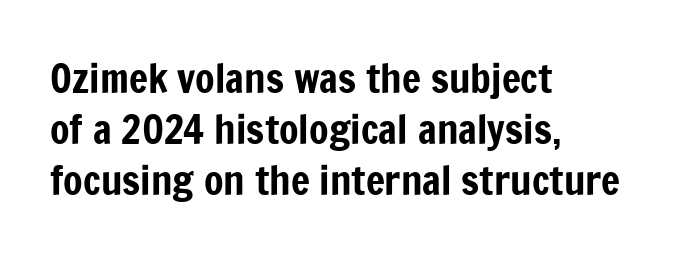
{"serif": "no", "italic": "no", "width": "condensed", "stroke_contrast": "low", "x_height": "medium", "monospaced": "no", "underline": "no", "align": "left", "line_spacing": "normal", "line_spacing_ratio": 1.28, "letter_spacing": "normal", "letter_spacing_em": 0.0, "glyph_px": 40}
